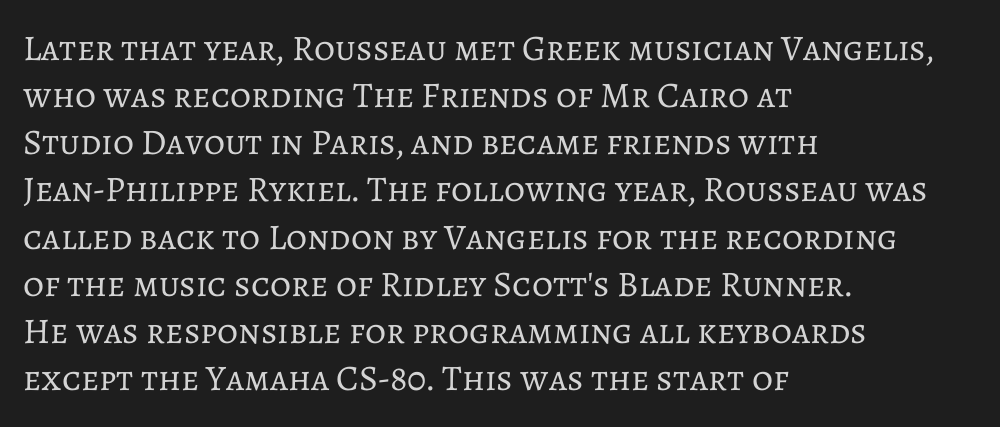
The letters stand upright; this is a roman face. The ragged edge is on the right, which tells us the setting is flush left. Weight: regular or lighter. The passage shown is typed in a proportional face where columns would drift. Students, observe: this is what conventionally led text looks like.
